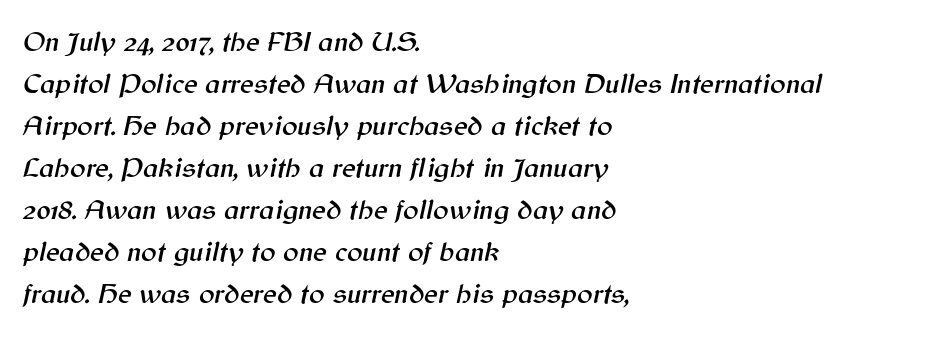
The image shows 29 px text type, italic (leaning right); set left-aligned, normal line spacing (1.45x), normal letter spacing, not underlined; medium stroke contrast and a medium x-height.
